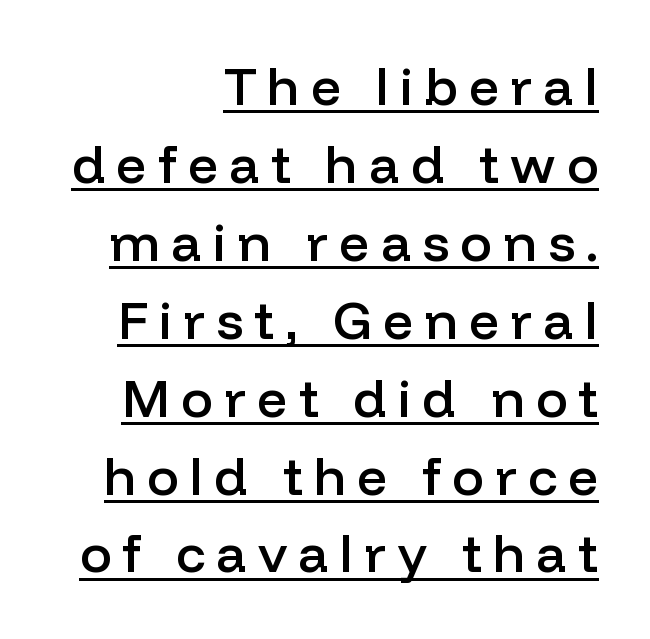
The image shows 53 px semibold sans-serif type, upright; set right-aligned, normal line spacing (1.47x), unusually wide letter spacing (+0.21 em), underlined; low stroke contrast and a medium x-height.
